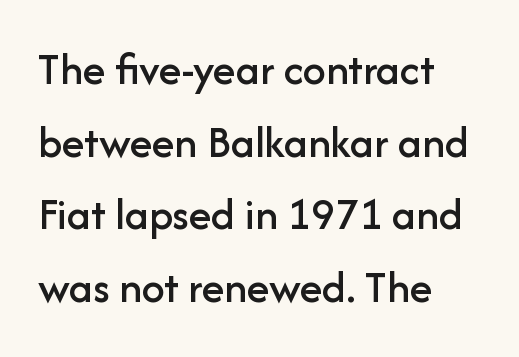
The image shows 46 px sans-serif type, upright; set left-aligned, normal line spacing (1.58x), normal letter spacing, not underlined; low stroke contrast and a medium x-height.
